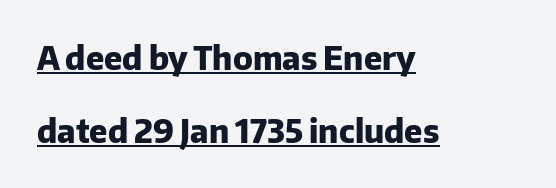
{"serif": "no", "italic": "no", "bold": "yes", "weight": "heavy", "width": "normal", "stroke_contrast": "low", "x_height": "medium", "monospaced": "no", "underline": "yes", "align": "left", "line_spacing": "loose", "line_spacing_ratio": 2.28, "letter_spacing": "normal", "letter_spacing_em": 0.0, "glyph_px": 32}
